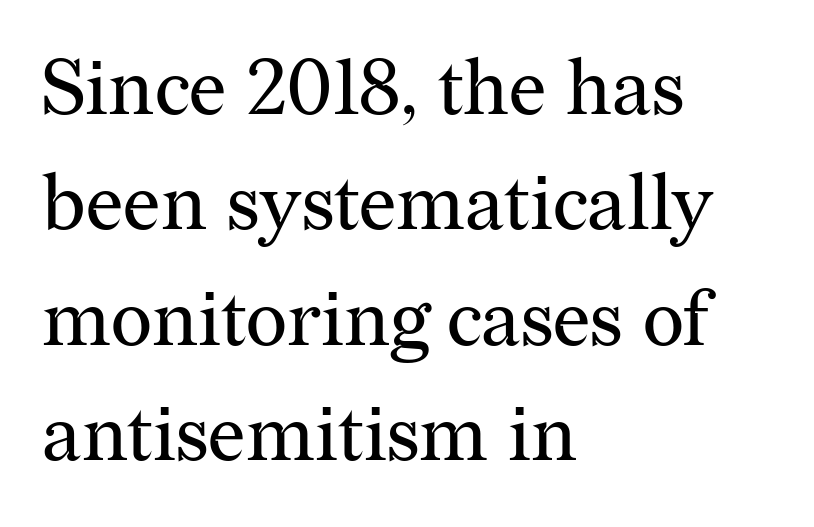
Stems here are at most as thick as an everyday book face. I'd call this a serif setting — the letters wear small feet. The rendering anchors every line to the left-hand side. These lines are rendered in a variable-pitch font. Tracking value appears to be zero — textbook default spacing.
